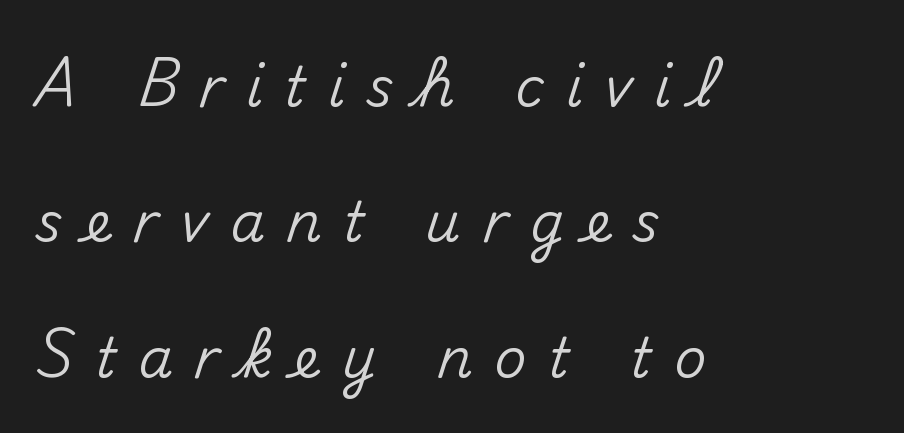
Caption: multi-line text, flush left, ragged right. There is plenty of visible air inserted between adjacent glyphs. The zone under the glyphs is completely vacant.
